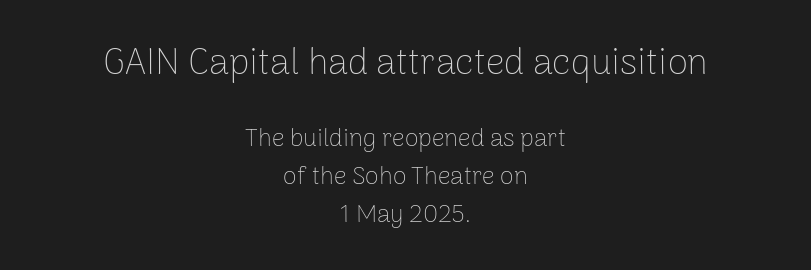
The image shows 37 px thin sans-serif type, upright; set centered, normal line spacing (1.51x), normal letter spacing, not underlined; the first (top) block is 1.48x larger; low stroke contrast and a medium x-height.
